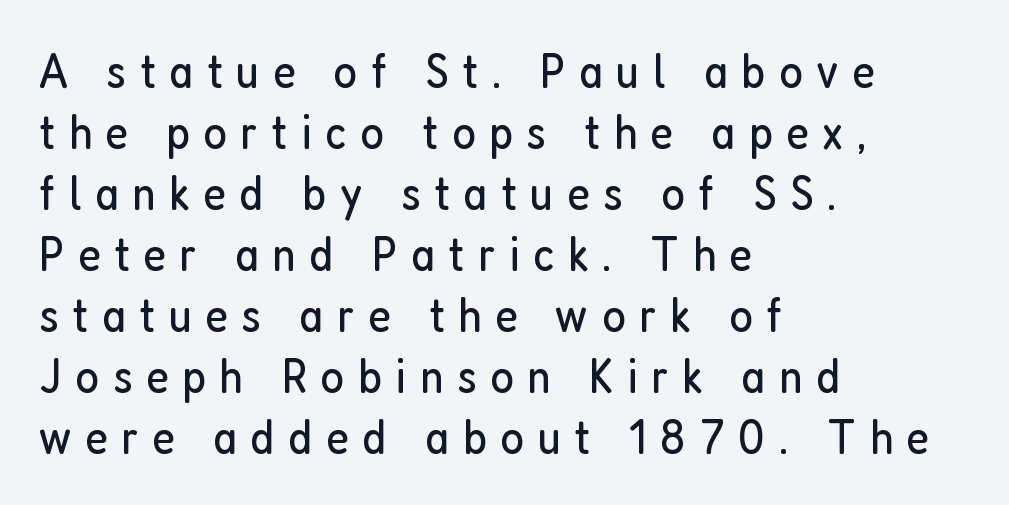
Q: Is the text bold? A: No.
Q: Is the text italic (slanted)? A: No, it is upright.
Q: Is the typeface a serif or a sans-serif typeface? A: Sans-serif.
Q: Is the text underlined? A: No.
Q: How is the paragraph aligned? A: Left-aligned.
Q: Is the spacing between letters normal or unusually wide? A: Unusually wide.
Q: Width (condensed, normal, or wide)? A: Condensed.
Q: Stroke contrast? A: Low.
Q: x-height? A: Medium.
Q: Monospaced? A: No.
